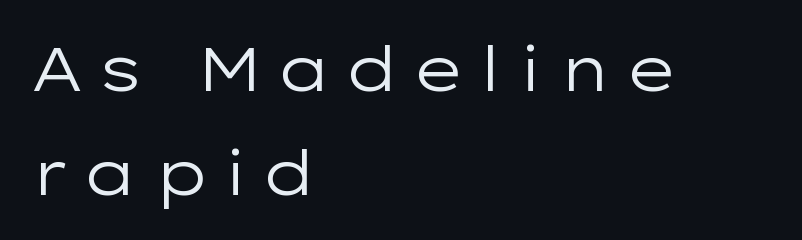
No heavy texture on the line: the type isn't bold. Tracking here is generous; glyphs stand well apart from one another. In terms of posture, this sample is upright. Rows of type keep a routine distance in the vertical direction. Unmarked baselines from the first word to the last.
